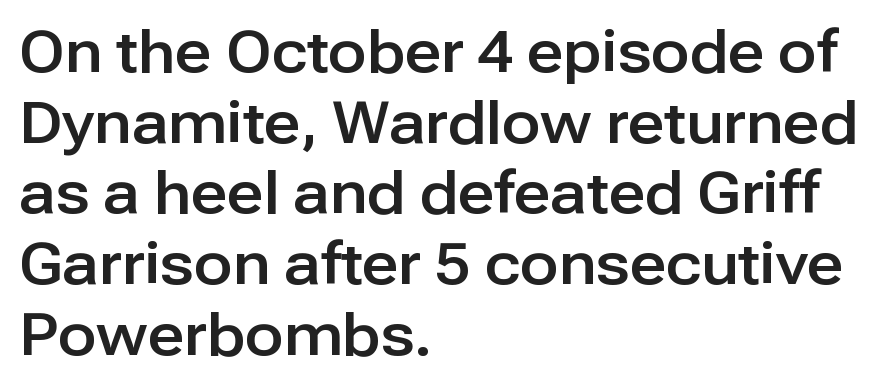
Teacher's note: observe the even left margin — that is flush-left alignment. Words appear dense and cohesive because spacing is normal. A clean baseline with only descenders dipping below it. Proportional: the letters do not fall into vertical columns.
